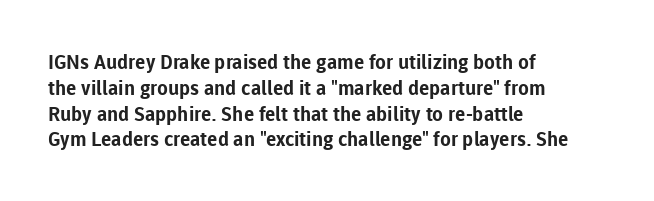
The image shows 20 px bold type, upright; set left-aligned, normal line spacing (1.29x), normal letter spacing, not underlined.
